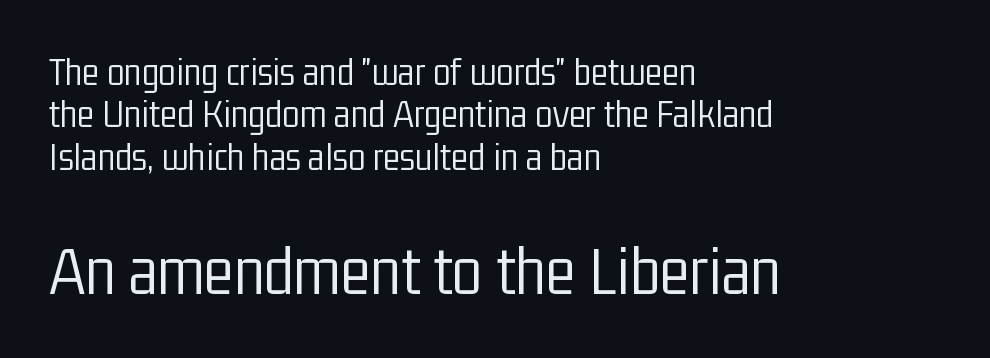
Q: Is the text bold? A: No.
Q: Is the text italic (slanted)? A: No, it is upright.
Q: Is the typeface a serif or a sans-serif typeface? A: Sans-serif.
Q: Is the text underlined? A: No.
Q: How is the paragraph aligned? A: Left-aligned.
Q: Is the spacing between letters normal or unusually wide? A: Normal.
Q: Is the spacing between lines tight, normal or loose? A: Tight.
Q: Which block of text is set in a larger size, the first (top) or the second (bottom)? A: The second (bottom) one.
Q: Width (condensed, normal, or wide)? A: Condensed.
Q: Stroke contrast? A: Low.
Q: x-height? A: Medium.
Q: Monospaced? A: No.
